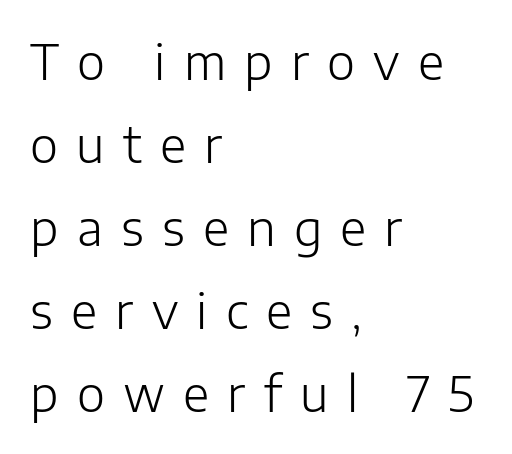
Q: Is the text bold? A: No.
Q: Is the text italic (slanted)? A: No, it is upright.
Q: Is the typeface a serif or a sans-serif typeface? A: Sans-serif.
Q: Is the text underlined? A: No.
Q: How is the paragraph aligned? A: Left-aligned.
Q: Is the spacing between letters normal or unusually wide? A: Unusually wide.
Q: Width (condensed, normal, or wide)? A: Normal.
Q: Stroke contrast? A: Low.
Q: x-height? A: Medium.
Q: Monospaced? A: No.
